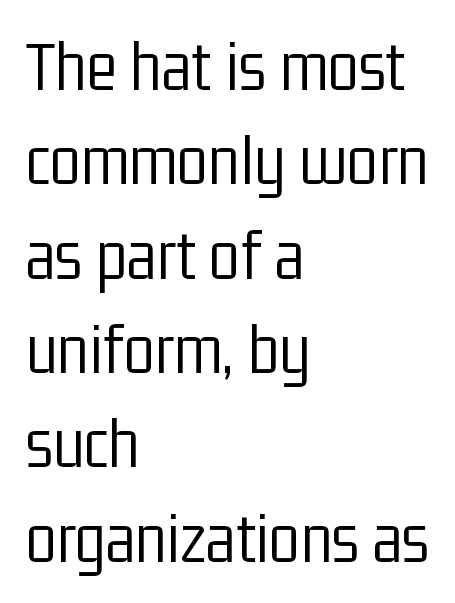
{"serif": "no", "italic": "no", "bold": "no", "weight": "light", "width": "condensed", "stroke_contrast": "low", "x_height": "medium", "monospaced": "no", "underline": "no", "align": "left", "line_spacing": "normal", "line_spacing_ratio": 1.31, "letter_spacing": "normal", "letter_spacing_em": 0.0, "glyph_px": 72}
